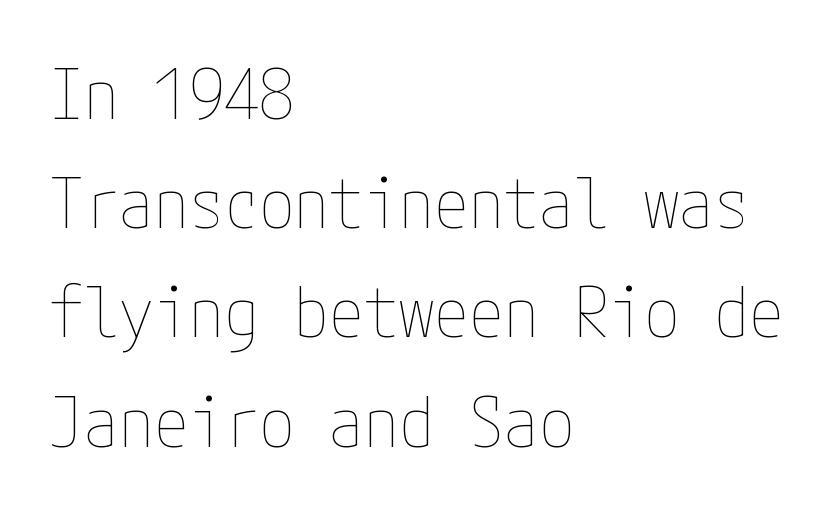
Q: Is the text bold? A: No.
Q: Is the text italic (slanted)? A: No, it is upright.
Q: Is the text underlined? A: No.
Q: How is the paragraph aligned? A: Left-aligned.
Q: Is the spacing between letters normal or unusually wide? A: Normal.
Q: Is the spacing between lines tight, normal or loose? A: Normal.
Q: Width (condensed, normal, or wide)? A: Condensed.
Q: Stroke contrast? A: Low.
Q: x-height? A: Medium.
